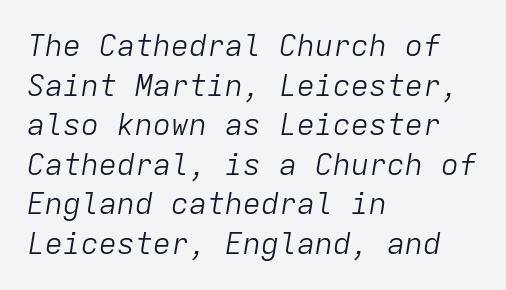
Q: Is the text bold? A: No.
Q: Is the text italic (slanted)? A: Yes, it leans right by about 9 degrees.
Q: Is the text underlined? A: No.
Q: How is the paragraph aligned? A: Left-aligned.
Q: Is the spacing between letters normal or unusually wide? A: Normal.
Q: Is the spacing between lines tight, normal or loose? A: Normal.
Q: Width (condensed, normal, or wide)? A: Normal.
Q: Stroke contrast? A: Low.
Q: x-height? A: Medium.
Q: Monospaced? A: Yes.
